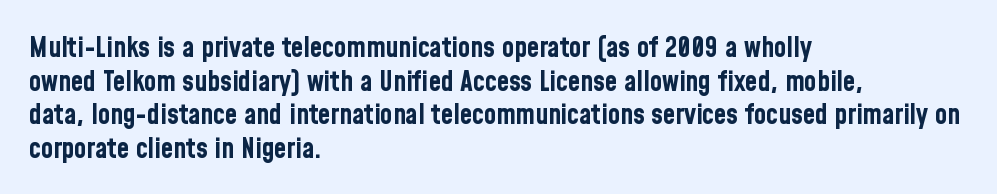
{"serif": "no", "italic": "no", "bold": "yes", "weight": "bold", "width": "condensed", "stroke_contrast": "low", "x_height": "medium", "monospaced": "no", "underline": "no", "align": "left", "line_spacing_ratio": 1.2, "letter_spacing": "normal", "letter_spacing_em": 0.0, "glyph_px": 28}
